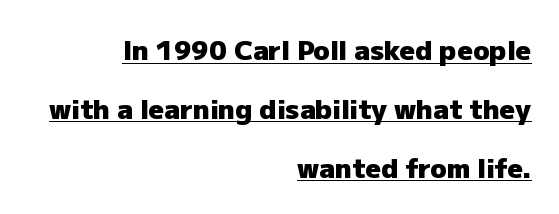
The image shows 27 px bold type, upright; set right-aligned, loose line spacing (2.18x), normal letter spacing, underlined.
